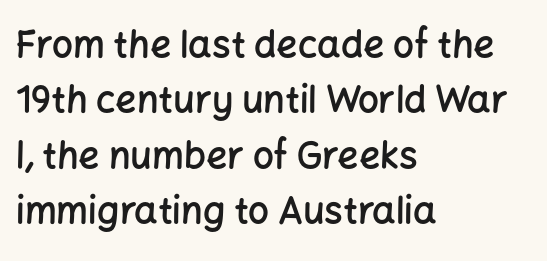
{"serif": "no", "italic": "no", "bold": "semi", "weight": "semibold", "width": "normal", "stroke_contrast": "low", "x_height": "medium", "monospaced": "no", "underline": "no", "align": "left", "line_spacing": "normal", "line_spacing_ratio": 1.5, "letter_spacing": "normal", "letter_spacing_em": 0.0, "glyph_px": 37}
